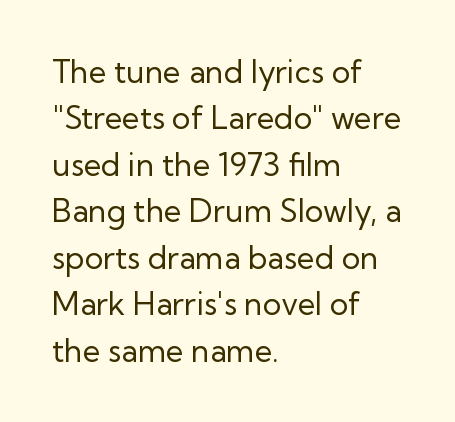
Q: Is the text bold? A: No.
Q: Is the text italic (slanted)? A: No, it is upright.
Q: Is the typeface a serif or a sans-serif typeface? A: Sans-serif.
Q: Is the text underlined? A: No.
Q: How is the paragraph aligned? A: Left-aligned.
Q: Is the spacing between letters normal or unusually wide? A: Normal.
Q: Is the spacing between lines tight, normal or loose? A: Normal.
Q: Width (condensed, normal, or wide)? A: Normal.
Q: Stroke contrast? A: Low.
Q: x-height? A: Medium.
Q: Monospaced? A: No.
